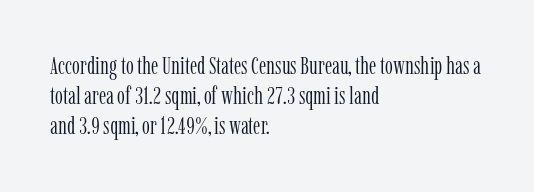
Q: Is the text bold? A: No.
Q: Is the text italic (slanted)? A: No, it is upright.
Q: Is the text underlined? A: No.
Q: How is the paragraph aligned? A: Left-aligned.
Q: Is the spacing between letters normal or unusually wide? A: Normal.
